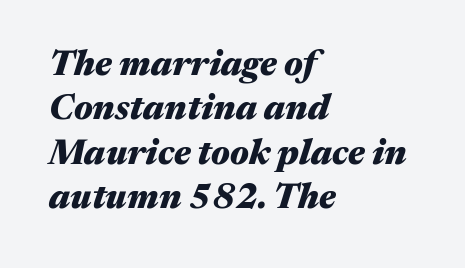
{"italic": "yes", "lean": "right", "slant_degrees": 17, "bold": "yes", "weight": "heavy", "width": "wide", "stroke_contrast": "medium", "x_height": "medium", "monospaced": "no", "underline": "no", "align": "left", "line_spacing": "normal", "line_spacing_ratio": 1.27, "letter_spacing": "normal", "letter_spacing_em": 0.0, "glyph_px": 35}
